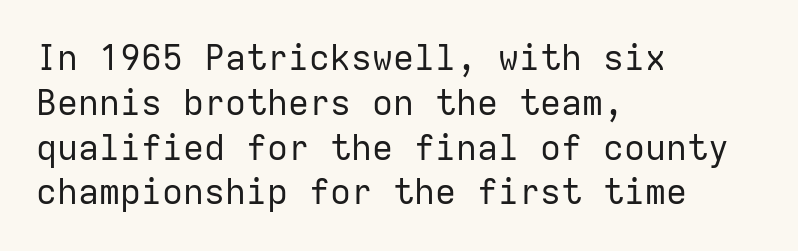
Descender tails drop into unmarked territory. Tall strokes in this sample are plumb rather than angled. Leftover space on each line is placed entirely after the last word. The strokes are not fattened; the text isn't bold. The text was rendered using a sans face with plain stroke endings. Short note: letters normally spaced.
